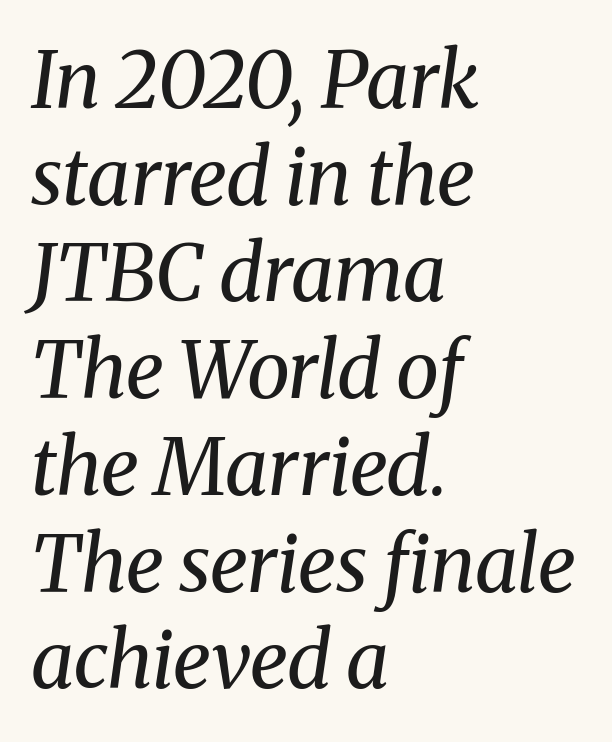
Q: Is the text bold? A: No.
Q: Is the text italic (slanted)? A: Yes, it leans right by about 8 degrees.
Q: Is the typeface a serif or a sans-serif typeface? A: Serif.
Q: Is the text underlined? A: No.
Q: How is the paragraph aligned? A: Left-aligned.
Q: Is the spacing between letters normal or unusually wide? A: Normal.
Q: Width (condensed, normal, or wide)? A: Normal.
Q: Stroke contrast? A: Medium.
Q: x-height? A: Medium.
Q: Monospaced? A: No.
